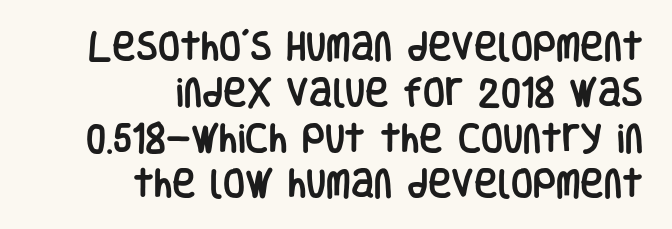
Looks like regular typesetting: each glyph gets only the width it needs. This block has exactly the height ordinary leading produces. The space beneath each line is pristine and unruled. Default kerning and tracking; the words read as compact shapes. Every row of glyphs terminates at an identical x-position on the right.
